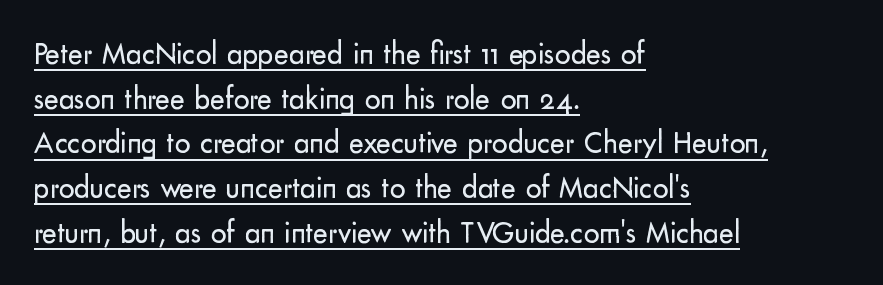
The image shows 31 px regular-weight sans-serif type, upright; set left-aligned, normal line spacing (1.44x), normal letter spacing, underlined; low stroke contrast and a small x-height.
